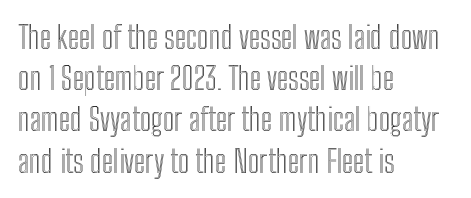
{"italic": "no", "width": "condensed", "x_height": "medium", "monospaced": "no", "underline": "no", "align": "left", "line_spacing": "normal", "line_spacing_ratio": 1.33, "letter_spacing": "normal", "letter_spacing_em": 0.0, "glyph_px": 31}
